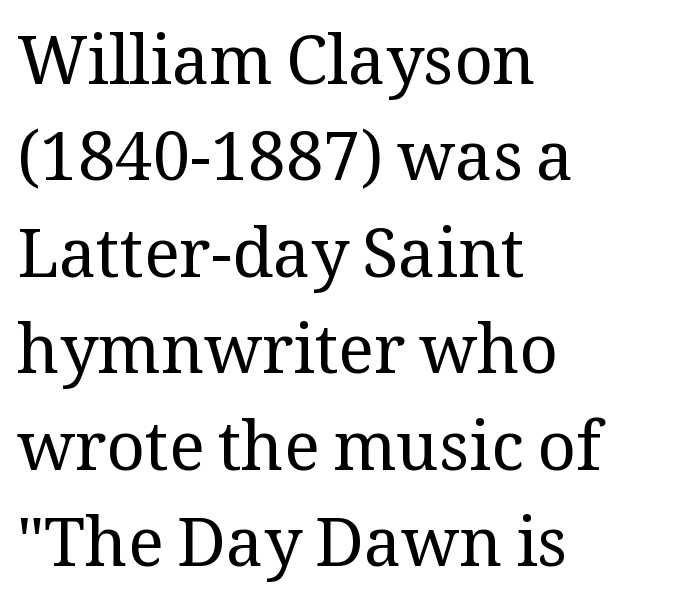
Line beginnings align vertically; line endings do not. The words here are not underlined. Unlike a clean sans, this face finishes its strokes with serifs. Character widths vary here, with narrow letters taking less room than wide ones. Here the glyphs are tracked normally, forming tight word shapes. A typesetter would call this leading conventional body-copy spacing.
